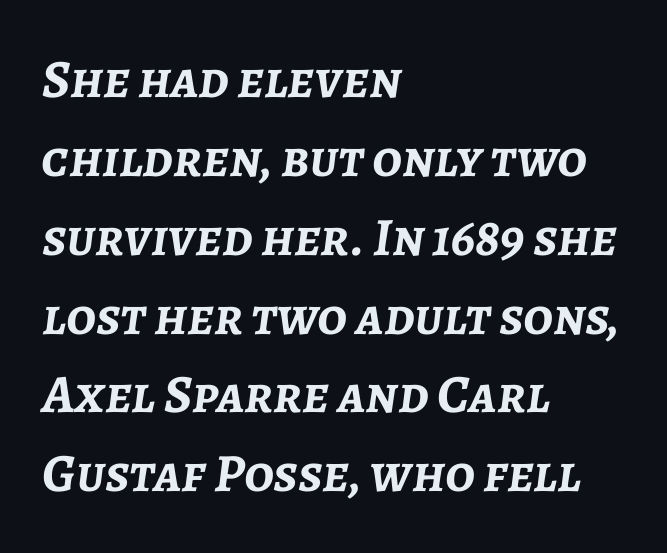
The image shows 54 px semibold type, italic (leaning right); set left-aligned, normal line spacing (1.46x), normal letter spacing, not underlined; low stroke contrast and a medium x-height.
